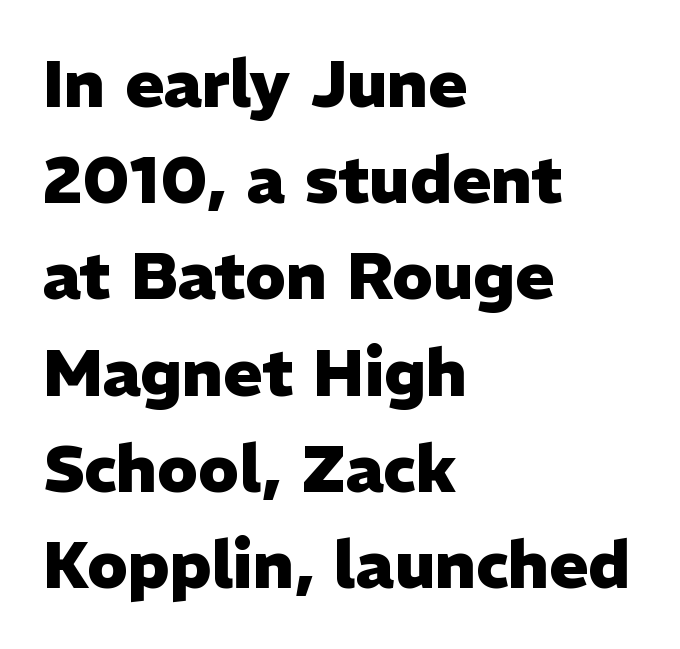
{"serif": "no", "italic": "no", "bold": "yes", "weight": "heavy", "width": "normal", "stroke_contrast": "low", "x_height": "medium", "monospaced": "no", "underline": "no", "align": "left", "line_spacing": "normal", "line_spacing_ratio": 1.48, "letter_spacing": "normal", "letter_spacing_em": 0.0, "glyph_px": 65}
